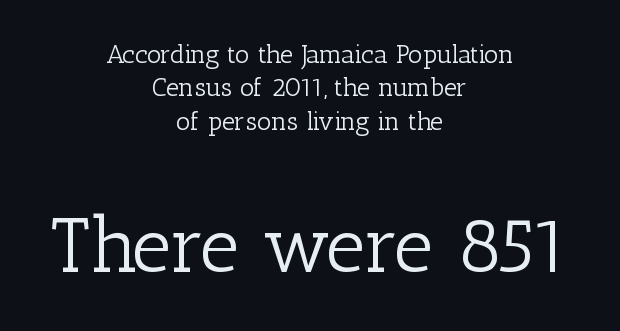
{"serif": "yes", "italic": "no", "bold": "no", "weight": "light", "width": "normal", "stroke_contrast": "low", "x_height": "medium", "monospaced": "no", "underline": "no", "align": "center", "line_spacing": "normal", "line_spacing_ratio": 1.28, "letter_spacing": "normal", "letter_spacing_em": 0.0, "larger_block": "second", "size_ratio": 2.96, "glyph_px": 77}
